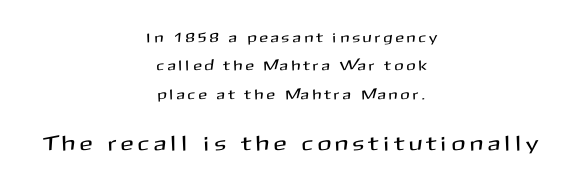
Q: Is the text italic (slanted)? A: No, it is upright.
Q: Is the text underlined? A: No.
Q: How is the paragraph aligned? A: Centered.
Q: Is the spacing between letters normal or unusually wide? A: Unusually wide.
Q: Is the spacing between lines tight, normal or loose? A: Loose.
Q: Which block of text is set in a larger size, the first (top) or the second (bottom)? A: The second (bottom) one.
